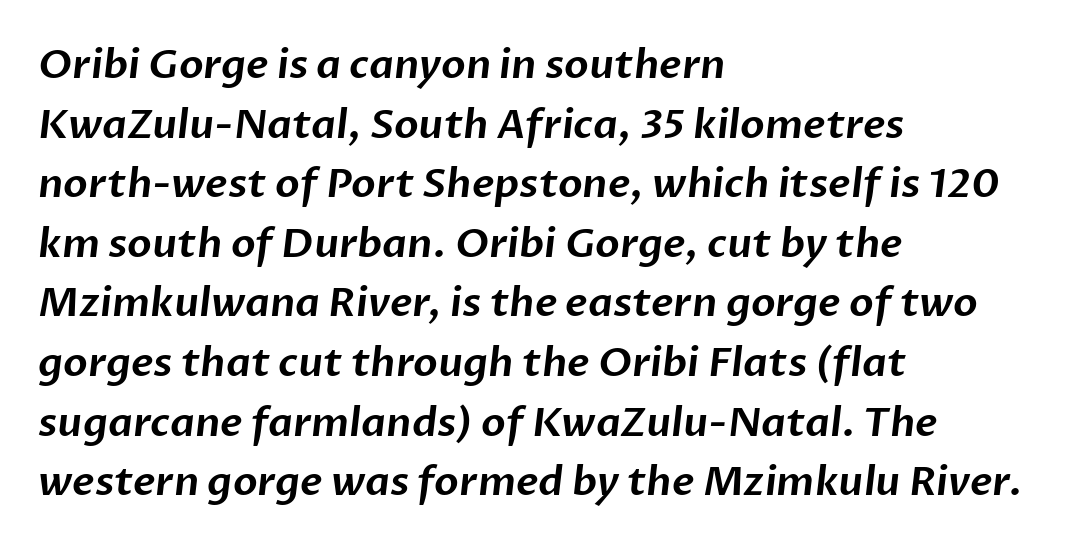
Compared with a centered layout, this one pins lines to the left instead. Each letter's strokes conclude bluntly, with no projecting serifs. Tracking here is standard; glyphs follow each other at the usual distance. Descender tails drop into unmarked territory.
